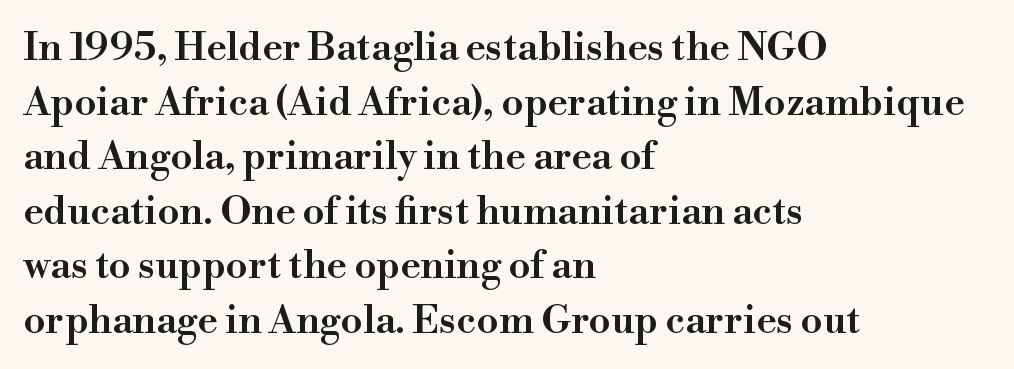
The image shows 39 px semibold serif type, upright; set left-aligned, normal line spacing (1.4x), normal letter spacing, not underlined; high stroke contrast and a small x-height.
